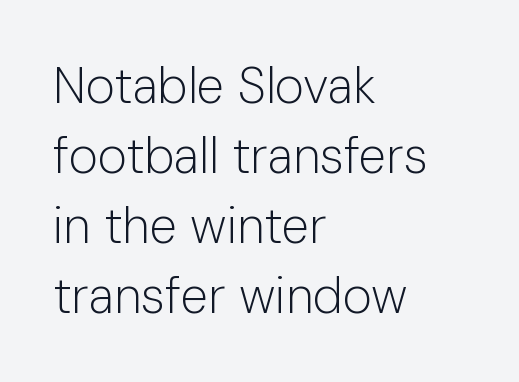
Q: Is the text bold? A: No.
Q: Is the text italic (slanted)? A: No, it is upright.
Q: Is the typeface a serif or a sans-serif typeface? A: Sans-serif.
Q: Is the text underlined? A: No.
Q: How is the paragraph aligned? A: Left-aligned.
Q: Is the spacing between letters normal or unusually wide? A: Normal.
Q: Is the spacing between lines tight, normal or loose? A: Normal.
Q: Width (condensed, normal, or wide)? A: Normal.
Q: Stroke contrast? A: Low.
Q: x-height? A: Medium.
Q: Monospaced? A: No.
